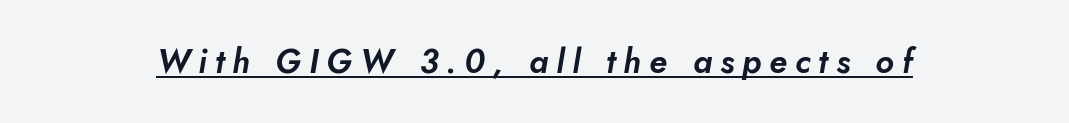
The image shows 33 px text type, italic (leaning right); set unusually wide letter spacing (+0.24 em), underlined; low stroke contrast and a small x-height.
